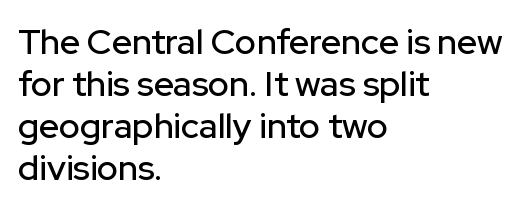
Short and long lines alike share a common starting point at left. The typography opts for an upright posture over an oblique one. Each letter's strokes conclude bluntly, with no projecting serifs. Any mark beneath the type? The region is blank.
